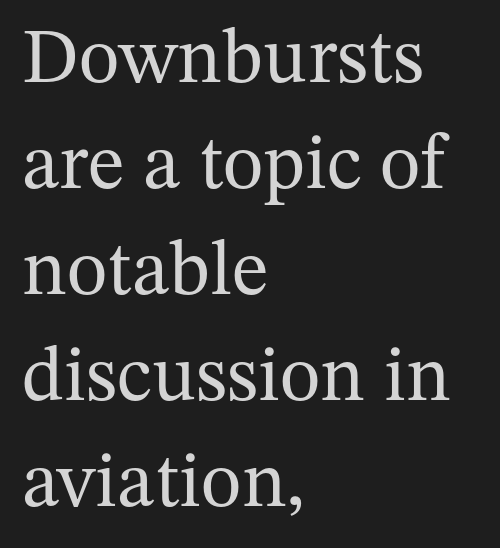
Q: Is the text bold? A: No.
Q: Is the text italic (slanted)? A: No, it is upright.
Q: Is the typeface a serif or a sans-serif typeface? A: Serif.
Q: Is the text underlined? A: No.
Q: How is the paragraph aligned? A: Left-aligned.
Q: Is the spacing between letters normal or unusually wide? A: Normal.
Q: Is the spacing between lines tight, normal or loose? A: Normal.
Q: Width (condensed, normal, or wide)? A: Normal.
Q: Stroke contrast? A: Medium.
Q: x-height? A: Medium.
Q: Monospaced? A: No.
